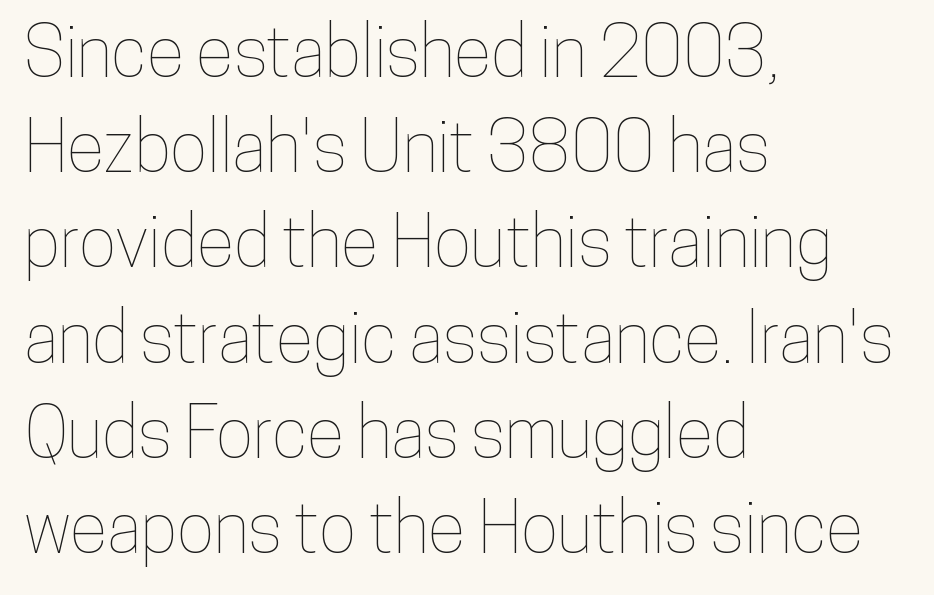
Q: Is the text italic (slanted)? A: No, it is upright.
Q: Is the text underlined? A: No.
Q: How is the paragraph aligned? A: Left-aligned.
Q: Is the spacing between letters normal or unusually wide? A: Normal.
Q: Is the spacing between lines tight, normal or loose? A: Normal.
Q: Width (condensed, normal, or wide)? A: Condensed.
Q: Stroke contrast? A: Low.
Q: x-height? A: Medium.
Q: Monospaced? A: No.
